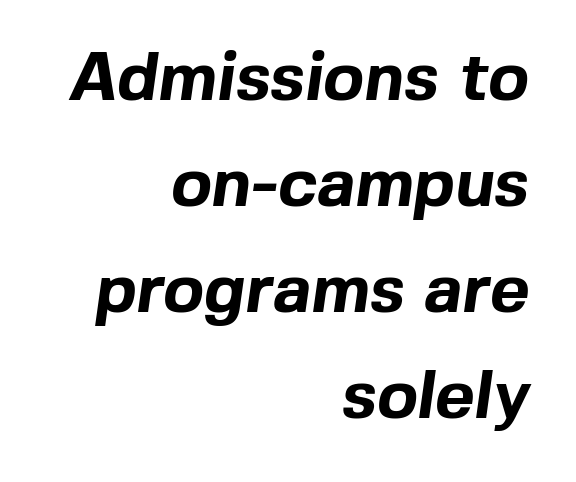
Weight: bold. The rendering keeps characters at their native spacing. Each new line begins a customary step beneath the previous one. The characters display no serif detailing; their extremities are plain.
